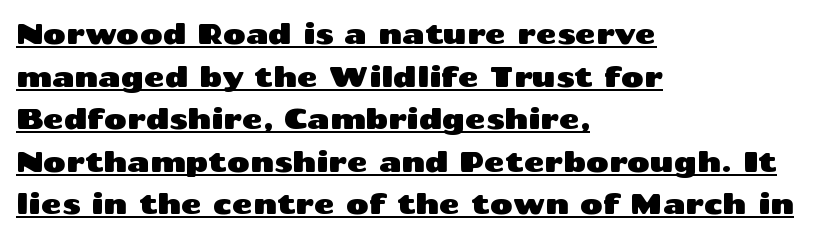
{"serif": "no", "italic": "no", "width": "wide", "stroke_contrast": "medium", "x_height": "medium", "monospaced": "no", "underline": "yes", "align": "left", "line_spacing": "normal", "line_spacing_ratio": 1.52, "letter_spacing": "normal", "letter_spacing_em": 0.0, "glyph_px": 28}
